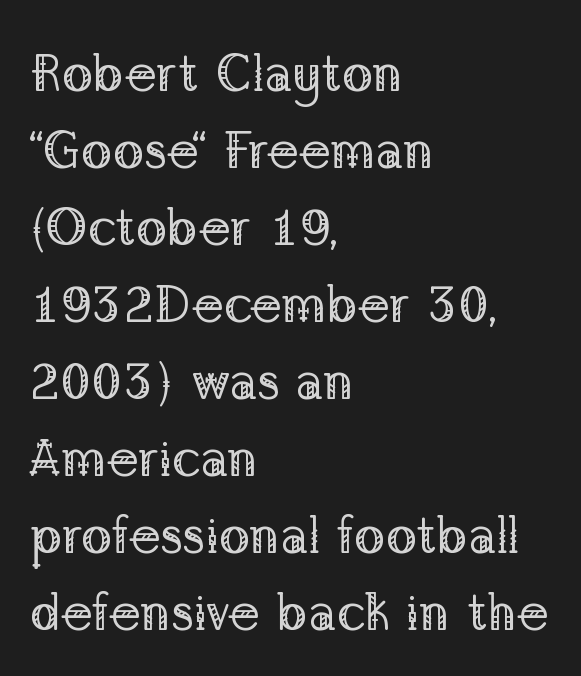
{"serif": "yes", "italic": "no", "bold": "no", "weight": "regular", "width": "normal", "stroke_contrast": "low", "x_height": "medium", "monospaced": "no", "underline": "no", "align": "left", "line_spacing": "normal", "line_spacing_ratio": 1.48, "letter_spacing": "normal", "letter_spacing_em": 0.0, "glyph_px": 52}
